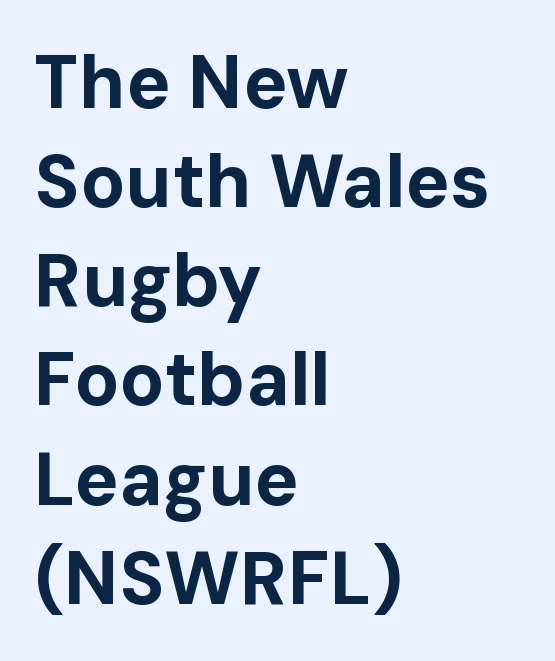
Q: Is the text bold? A: Yes.
Q: Is the text italic (slanted)? A: No, it is upright.
Q: Is the typeface a serif or a sans-serif typeface? A: Sans-serif.
Q: Is the text underlined? A: No.
Q: How is the paragraph aligned? A: Left-aligned.
Q: Is the spacing between letters normal or unusually wide? A: Normal.
Q: Is the spacing between lines tight, normal or loose? A: Normal.
Q: Width (condensed, normal, or wide)? A: Normal.
Q: Stroke contrast? A: Low.
Q: x-height? A: Medium.
Q: Monospaced? A: No.
